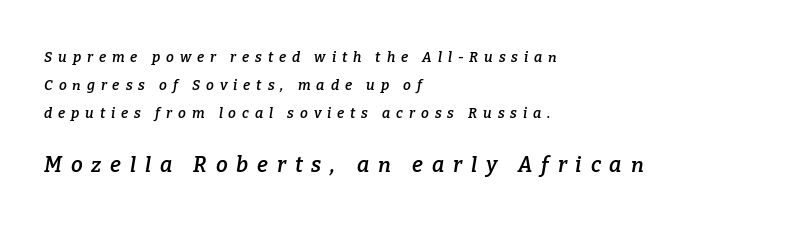
Q: Is the text bold? A: Semi-bold.
Q: Is the text italic (slanted)? A: Yes, it leans right by about 9 degrees.
Q: Is the text underlined? A: No.
Q: How is the paragraph aligned? A: Left-aligned.
Q: Is the spacing between letters normal or unusually wide? A: Unusually wide.
Q: Is the spacing between lines tight, normal or loose? A: Loose.
Q: Which block of text is set in a larger size, the first (top) or the second (bottom)? A: The second (bottom) one.
